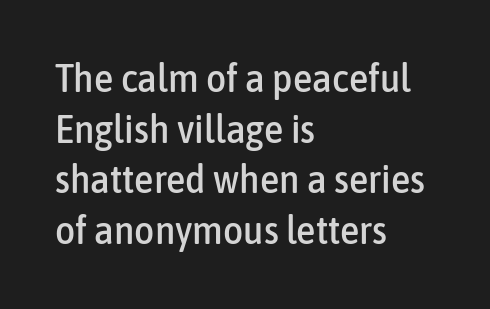
{"serif": "no", "italic": "no", "width": "condensed", "stroke_contrast": "low", "x_height": "medium", "monospaced": "no", "underline": "no", "align": "left", "line_spacing": "normal", "line_spacing_ratio": 1.3, "letter_spacing": "normal", "letter_spacing_em": 0.0, "glyph_px": 39}
